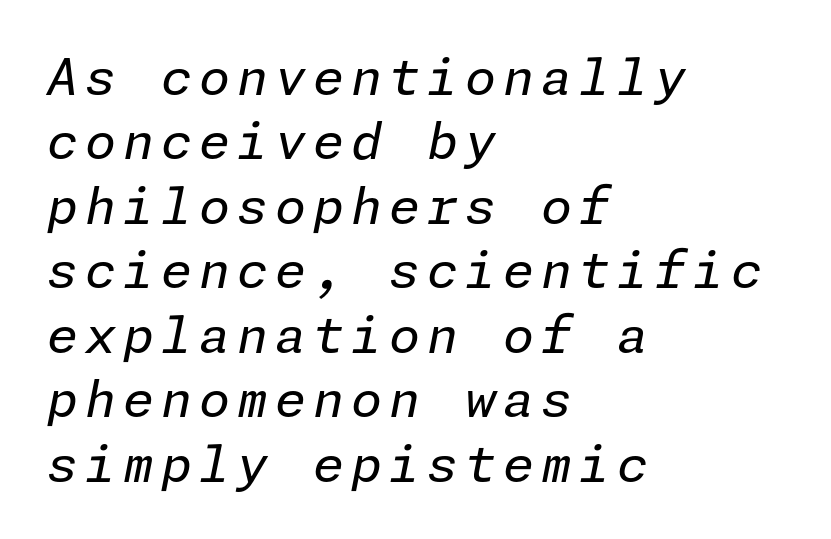
{"italic": "yes", "lean": "right", "slant_degrees": 11, "bold": "no", "weight": "regular", "width": "normal", "stroke_contrast": "low", "x_height": "medium", "underline": "no", "align": "left", "line_spacing": "normal", "line_spacing_ratio": 1.29, "glyph_px": 50}
